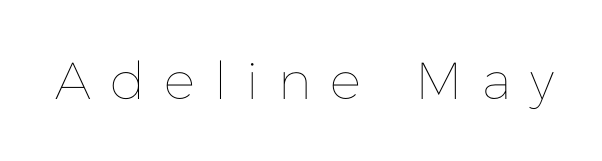
Substantial extra tracking has been applied to these lines. You could not count columns in this text — the font is proportionally spaced. The letters stand upright; this is a roman face. Letters have the restrained weight of plain body copy at most. Descenders are the only things crossing below the line.
